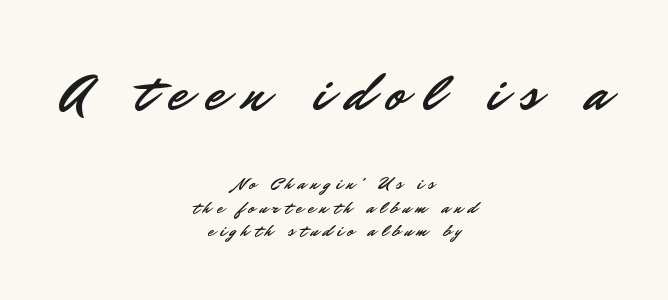
The image shows 55 px sans-serif type; set centered, normal line spacing (1.31x), unusually wide letter spacing (+0.3 em), not underlined; the first (top) block is 3.06x larger; low stroke contrast and a small x-height.
